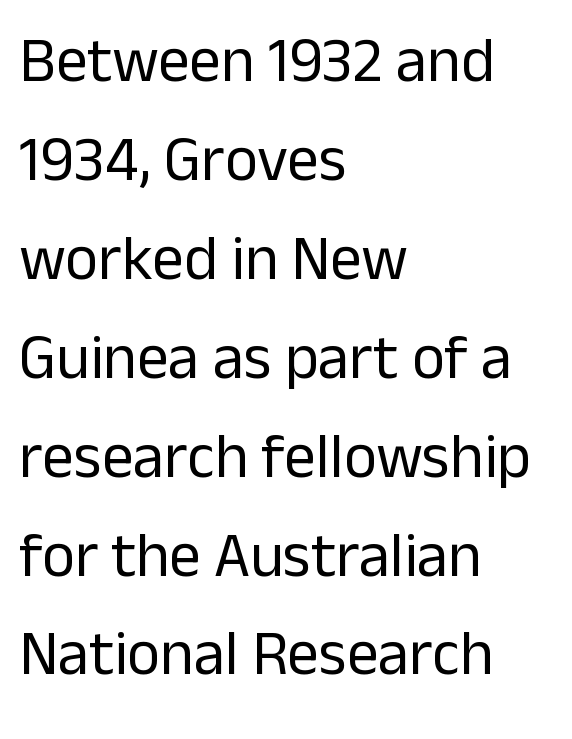
Q: Is the text bold? A: No.
Q: Is the text italic (slanted)? A: No, it is upright.
Q: Is the typeface a serif or a sans-serif typeface? A: Sans-serif.
Q: Is the text underlined? A: No.
Q: How is the paragraph aligned? A: Left-aligned.
Q: Is the spacing between letters normal or unusually wide? A: Normal.
Q: Is the spacing between lines tight, normal or loose? A: Normal.
Q: Width (condensed, normal, or wide)? A: Normal.
Q: Stroke contrast? A: Low.
Q: x-height? A: Medium.
Q: Monospaced? A: No.
